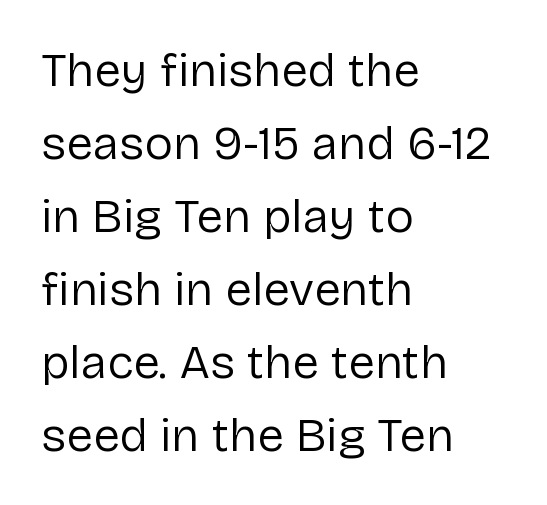
The image shows 48 px regular-weight sans-serif type, upright; set left-aligned, normal line spacing (1.52x), normal letter spacing, not underlined; low stroke contrast and a medium x-height.
